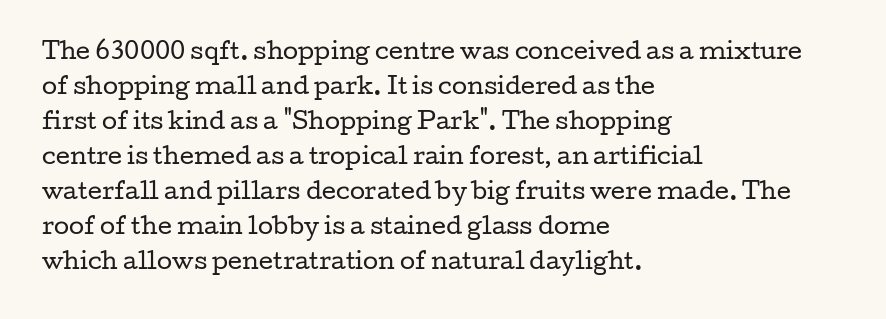
Every stem runs plumb, perpendicular to the baseline. Ink coverage per letter is moderate at most. Does extra space separate the letters? No, they use regular spacing. Line starts are locked; line ends wander. If you measured baseline to baseline, you'd find a middling distance.
